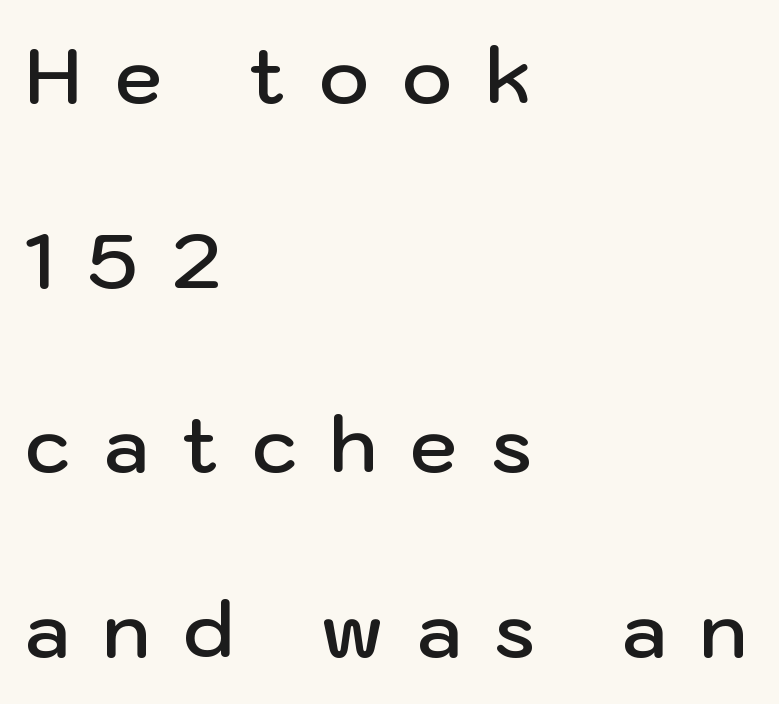
The image shows 76 px semibold sans-serif type, upright; set left-aligned, loose line spacing (2.43x), unusually wide letter spacing (+0.44 em), not underlined; low stroke contrast and a medium x-height.
